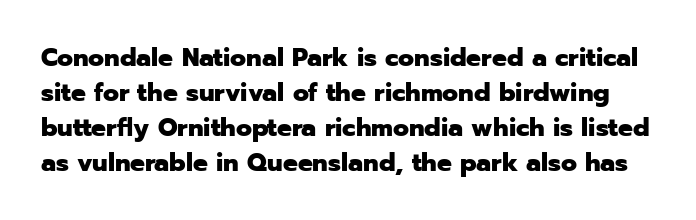
{"italic": "no", "bold": "yes", "underline": "no", "line_spacing": "normal", "line_spacing_ratio": 1.35, "letter_spacing": "normal", "letter_spacing_em": 0.0, "glyph_px": 26}
